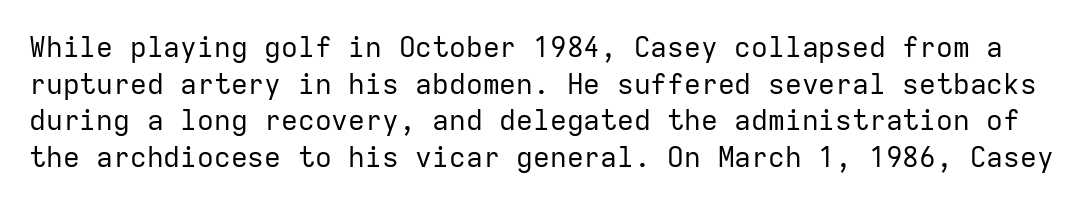
The image shows 28 px regular-weight sans-serif type, upright, monospaced; set normal line spacing (1.31x), normal letter spacing, not underlined; low stroke contrast and a medium x-height.
